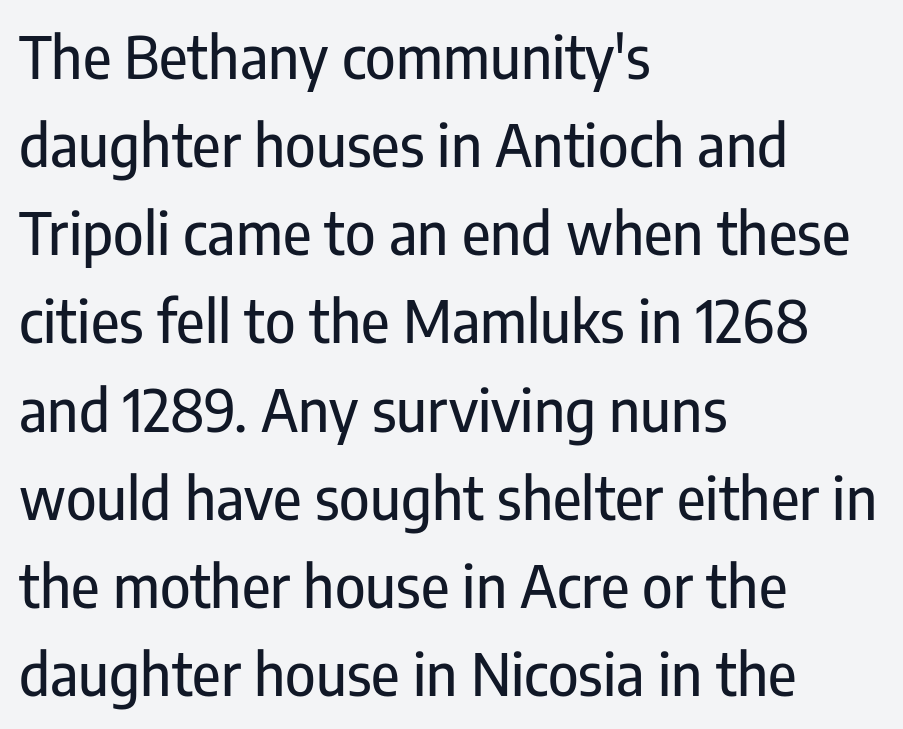
Q: Is the text italic (slanted)? A: No, it is upright.
Q: Is the typeface a serif or a sans-serif typeface? A: Sans-serif.
Q: Is the text underlined? A: No.
Q: How is the paragraph aligned? A: Left-aligned.
Q: Is the spacing between letters normal or unusually wide? A: Normal.
Q: Is the spacing between lines tight, normal or loose? A: Normal.
Q: Width (condensed, normal, or wide)? A: Condensed.
Q: Stroke contrast? A: Low.
Q: x-height? A: Medium.
Q: Monospaced? A: No.
